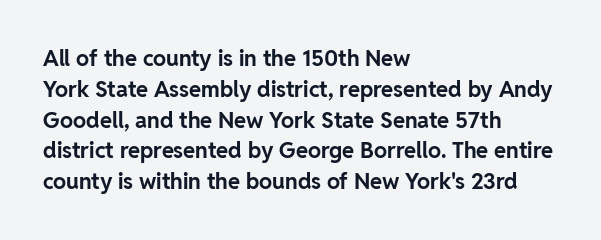
Q: Is the text bold? A: Yes.
Q: Is the text italic (slanted)? A: No, it is upright.
Q: Is the text underlined? A: No.
Q: How is the paragraph aligned? A: Left-aligned.
Q: Is the spacing between letters normal or unusually wide? A: Normal.
Q: Is the spacing between lines tight, normal or loose? A: Normal.
